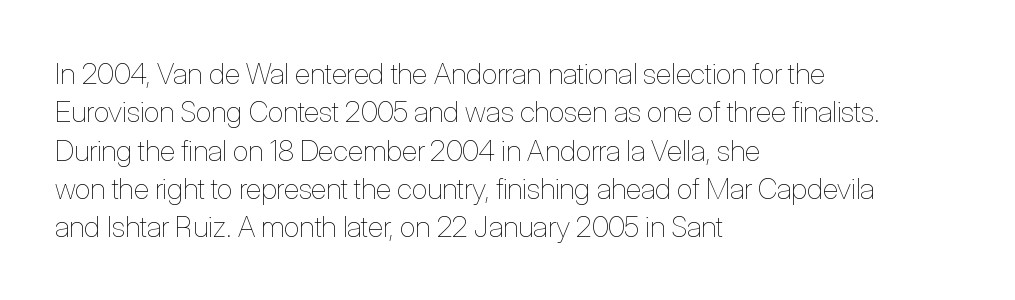
{"italic": "no", "bold": "no", "weight": "thin", "width": "condensed", "stroke_contrast": "low", "x_height": "medium", "monospaced": "no", "underline": "no", "align": "left", "line_spacing": "normal", "line_spacing_ratio": 1.32, "letter_spacing": "normal", "letter_spacing_em": 0.0, "glyph_px": 29}
